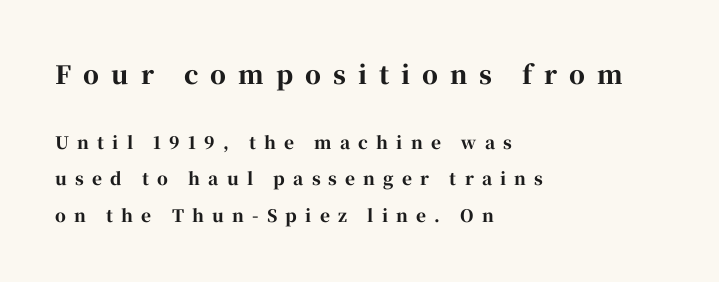
Do the letters lean? They stand straight. The passage shown is emphatically bold. Loose tracking; the words dissolve into strings of separated letters. In CSS terms this would be text-align: left.
